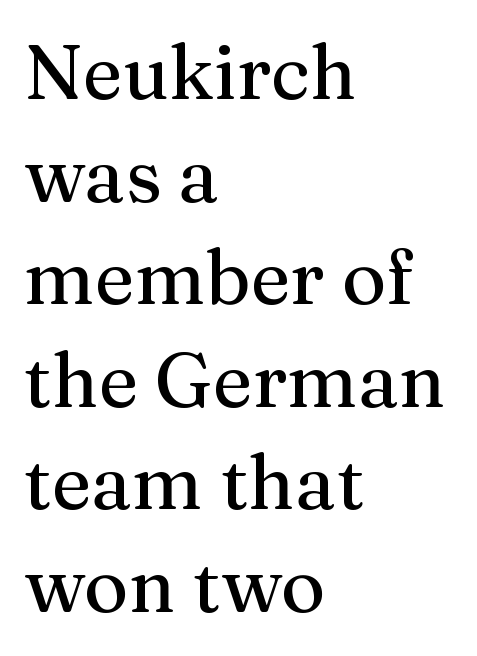
Q: Is the text italic (slanted)? A: No, it is upright.
Q: Is the typeface a serif or a sans-serif typeface? A: Serif.
Q: Is the text underlined? A: No.
Q: How is the paragraph aligned? A: Left-aligned.
Q: Is the spacing between letters normal or unusually wide? A: Normal.
Q: Is the spacing between lines tight, normal or loose? A: Normal.
Q: Width (condensed, normal, or wide)? A: Normal.
Q: Stroke contrast? A: Medium.
Q: x-height? A: Medium.
Q: Monospaced? A: No.
